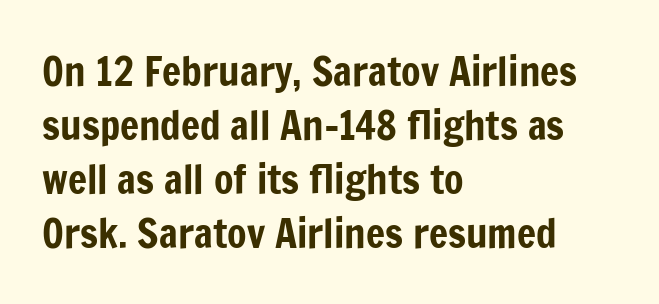
{"serif": "no", "italic": "no", "width": "condensed", "stroke_contrast": "low", "x_height": "medium", "monospaced": "no", "underline": "no", "align": "left", "line_spacing": "normal", "line_spacing_ratio": 1.35, "letter_spacing": "normal", "letter_spacing_em": 0.0, "glyph_px": 40}
